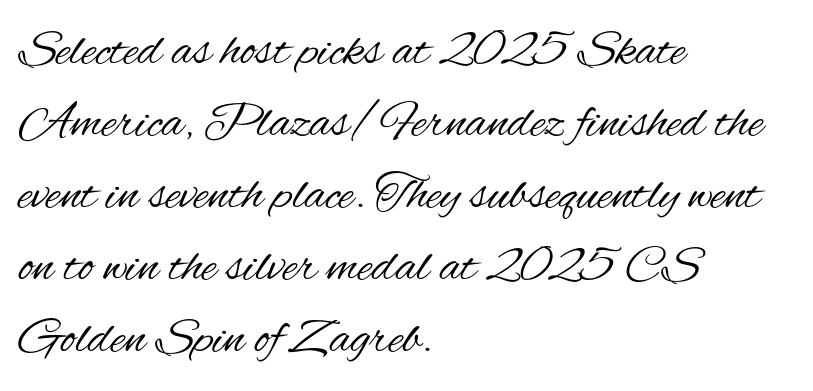
Q: Is the text bold? A: No.
Q: Is the text italic (slanted)? A: Yes.
Q: Is the typeface a serif or a sans-serif typeface? A: Sans-serif.
Q: Is the text underlined? A: No.
Q: How is the paragraph aligned? A: Left-aligned.
Q: Is the spacing between letters normal or unusually wide? A: Normal.
Q: Is the spacing between lines tight, normal or loose? A: Normal.
Q: Width (condensed, normal, or wide)? A: Condensed.
Q: Stroke contrast? A: Medium.
Q: x-height? A: Small.
Q: Monospaced? A: No.
